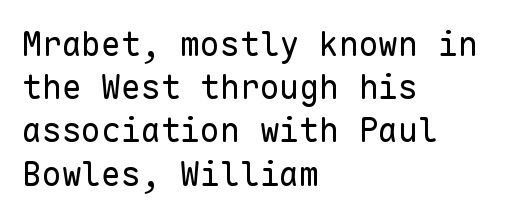
{"serif": "no", "italic": "no", "bold": "no", "weight": "regular", "width": "normal", "stroke_contrast": "low", "x_height": "medium", "monospaced": "yes", "underline": "no", "align": "left", "line_spacing": "normal", "line_spacing_ratio": 1.31, "letter_spacing": "normal", "letter_spacing_em": 0.0, "glyph_px": 33}
